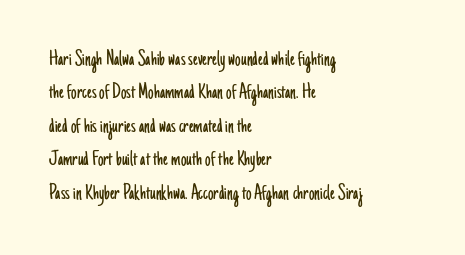
{"italic": "no", "bold": "no", "underline": "no", "align": "left", "line_spacing": "normal", "line_spacing_ratio": 1.52, "letter_spacing": "normal", "letter_spacing_em": 0.0, "glyph_px": 22}
